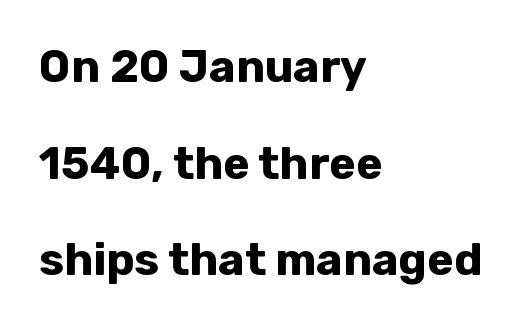
The image shows 45 px bold sans-serif type, upright; set left-aligned, loose line spacing (2.15x), normal letter spacing, not underlined; low stroke contrast and a medium x-height.
